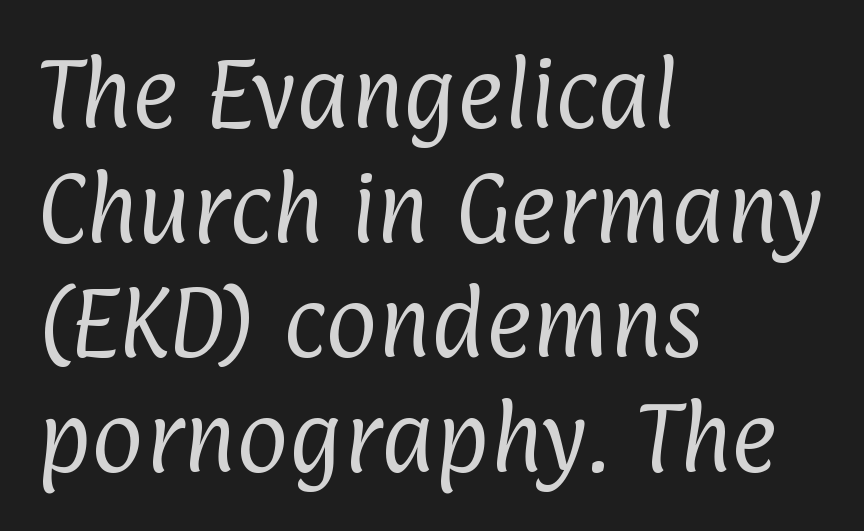
{"serif": "no", "bold": "no", "weight": "regular", "width": "condensed", "stroke_contrast": "low", "x_height": "medium", "monospaced": "no", "underline": "no", "align": "left", "line_spacing": "normal", "line_spacing_ratio": 1.45, "letter_spacing": "normal", "letter_spacing_em": 0.0, "glyph_px": 79}
